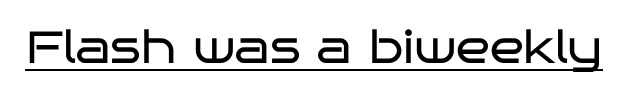
Q: Is the text bold? A: No.
Q: Is the text italic (slanted)? A: No, it is upright.
Q: Is the typeface a serif or a sans-serif typeface? A: Sans-serif.
Q: Is the text underlined? A: Yes.
Q: Is the spacing between letters normal or unusually wide? A: Normal.
Q: Width (condensed, normal, or wide)? A: Wide.
Q: Stroke contrast? A: Low.
Q: x-height? A: Large.
Q: Monospaced? A: No.
